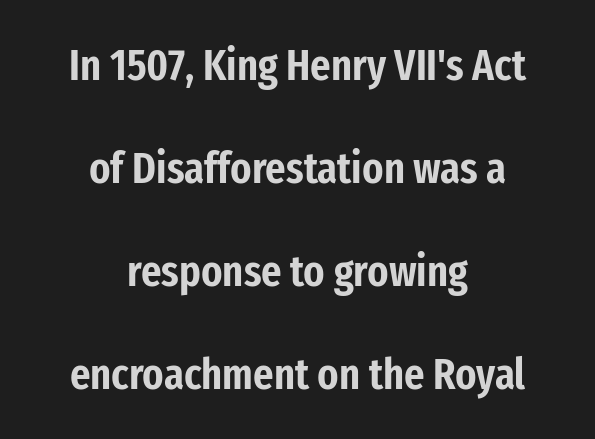
Q: Is the text italic (slanted)? A: No, it is upright.
Q: Is the typeface a serif or a sans-serif typeface? A: Sans-serif.
Q: Is the text underlined? A: No.
Q: How is the paragraph aligned? A: Centered.
Q: Is the spacing between letters normal or unusually wide? A: Normal.
Q: Is the spacing between lines tight, normal or loose? A: Loose.
Q: Width (condensed, normal, or wide)? A: Condensed.
Q: Stroke contrast? A: Low.
Q: x-height? A: Medium.
Q: Monospaced? A: No.
